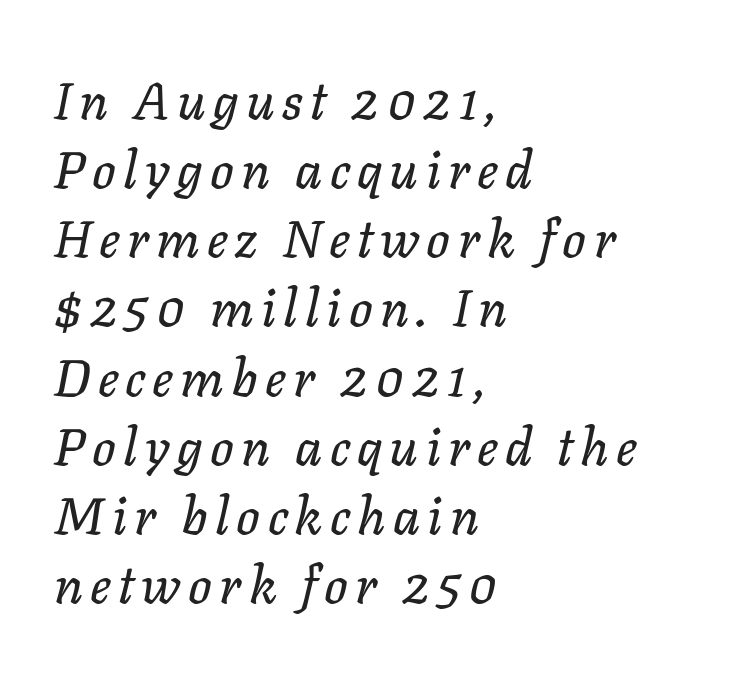
Caption: multi-line text, flush left, ragged right. Is the type slanted? Yes — the strokes lean at a clear angle. Spacing verdict: proportional, widths tailored to each character. Underline: absent. Line spacing here is normal.
